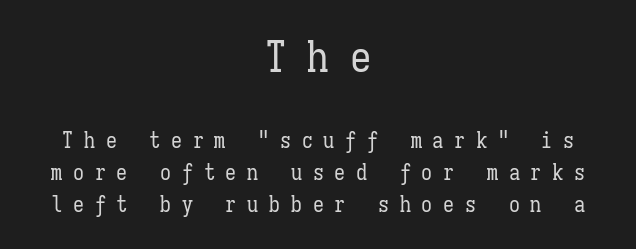
The image shows 43 px regular-weight, condensed type, upright, monospaced; set centered, normal line spacing (1.44x), unusually wide letter spacing (+0.49 em), not underlined; the first (top) block is 1.95x larger; low stroke contrast and a medium x-height.
